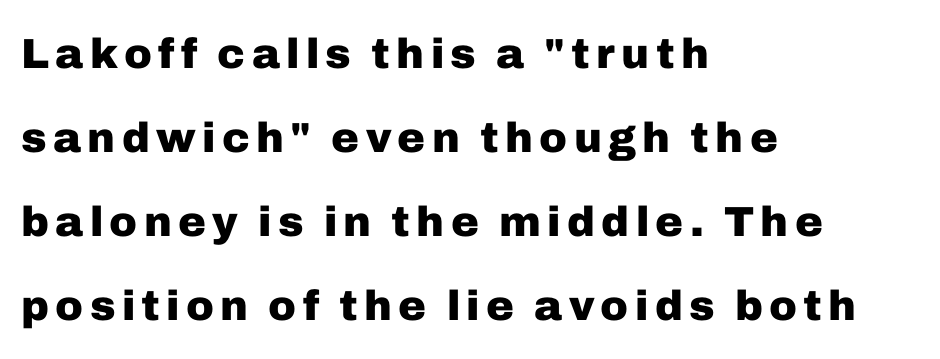
Q: Is the text bold? A: Yes.
Q: Is the text italic (slanted)? A: No, it is upright.
Q: Is the typeface a serif or a sans-serif typeface? A: Sans-serif.
Q: Is the text underlined? A: No.
Q: How is the paragraph aligned? A: Left-aligned.
Q: Is the spacing between lines tight, normal or loose? A: Loose.
Q: Width (condensed, normal, or wide)? A: Normal.
Q: Stroke contrast? A: Low.
Q: x-height? A: Medium.
Q: Monospaced? A: No.
